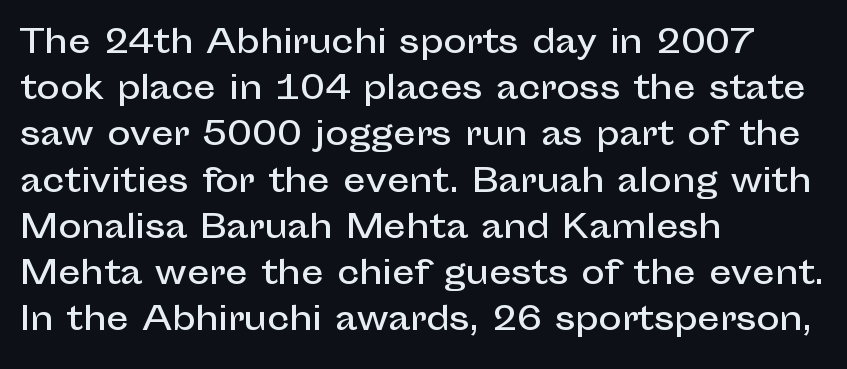
The image shows 31 px sans-serif type, upright; set left-aligned, normal line spacing (1.49x), normal letter spacing, not underlined; low stroke contrast and a medium x-height.
